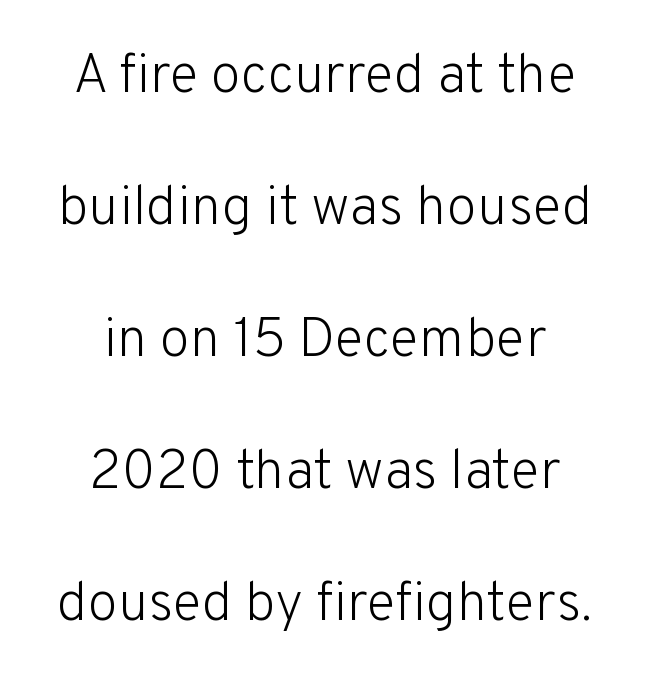
Q: Is the text bold? A: No.
Q: Is the text italic (slanted)? A: No, it is upright.
Q: Is the typeface a serif or a sans-serif typeface? A: Sans-serif.
Q: Is the text underlined? A: No.
Q: How is the paragraph aligned? A: Centered.
Q: Is the spacing between letters normal or unusually wide? A: Normal.
Q: Is the spacing between lines tight, normal or loose? A: Loose.
Q: Width (condensed, normal, or wide)? A: Normal.
Q: Stroke contrast? A: Low.
Q: x-height? A: Medium.
Q: Monospaced? A: No.
